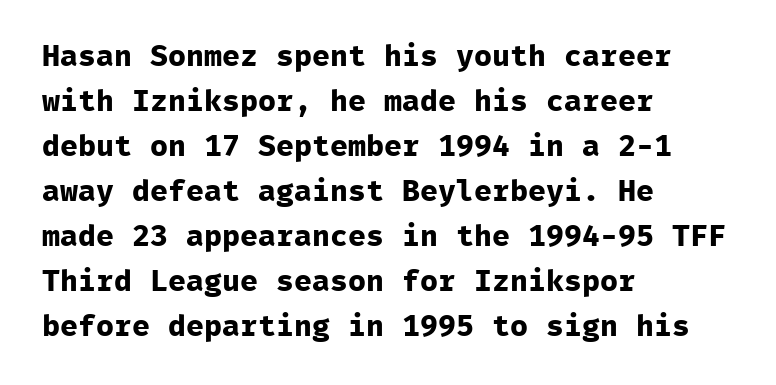
Q: Is the text bold? A: Yes.
Q: Is the text italic (slanted)? A: No, it is upright.
Q: Is the typeface a serif or a sans-serif typeface? A: Sans-serif.
Q: Is the text underlined? A: No.
Q: How is the paragraph aligned? A: Left-aligned.
Q: Is the spacing between letters normal or unusually wide? A: Normal.
Q: Is the spacing between lines tight, normal or loose? A: Normal.
Q: Width (condensed, normal, or wide)? A: Normal.
Q: Stroke contrast? A: Low.
Q: x-height? A: Medium.
Q: Monospaced? A: Yes.
